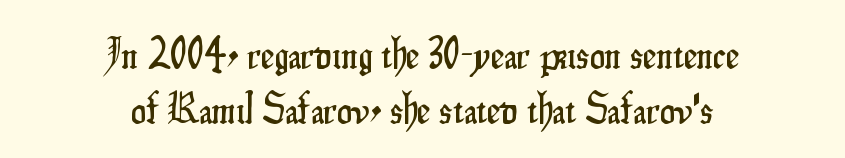
Style check: upright. Each row of text sits above clean, open space. This rendering leaves character spacing at its baseline value. This rendering employs a face without finishing strokes, i.e., a sans-serif. The setting favours the middle, as headings and verse often do. Leading matches the norm, producing a regular column.
